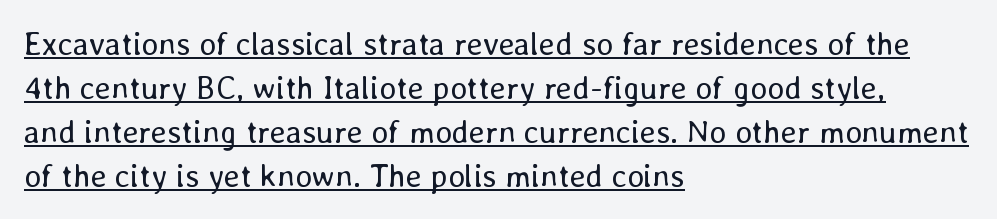
The image shows 32 px regular-weight type, upright; set left-aligned, normal line spacing (1.37x), normal letter spacing, underlined; low stroke contrast and a medium x-height.
